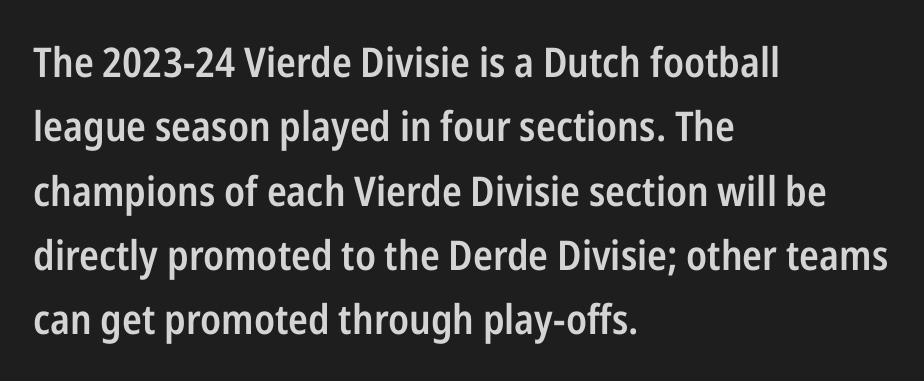
Glyph-to-glyph distance matches everyday printed text. Heft: intermediate — a semibold. The space between consecutive lines is moderate. Decoration check: the copy has no underline. The passage shown is typed in a proportional face where columns would drift.
